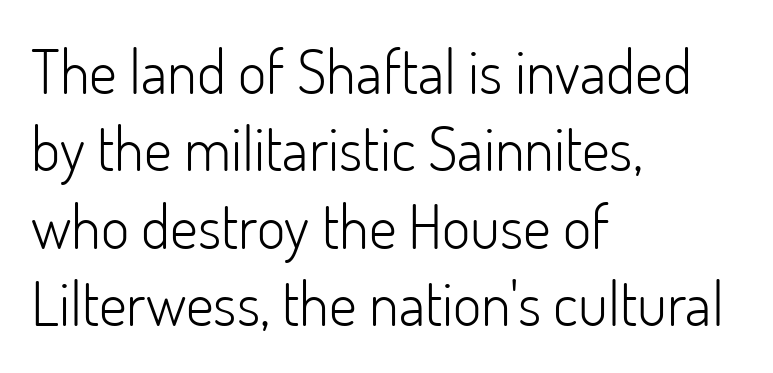
{"serif": "no", "italic": "no", "bold": "no", "weight": "light", "width": "normal", "stroke_contrast": "low", "x_height": "small", "monospaced": "no", "underline": "no", "align": "left", "line_spacing": "normal", "line_spacing_ratio": 1.27, "letter_spacing": "normal", "letter_spacing_em": 0.0, "glyph_px": 61}
